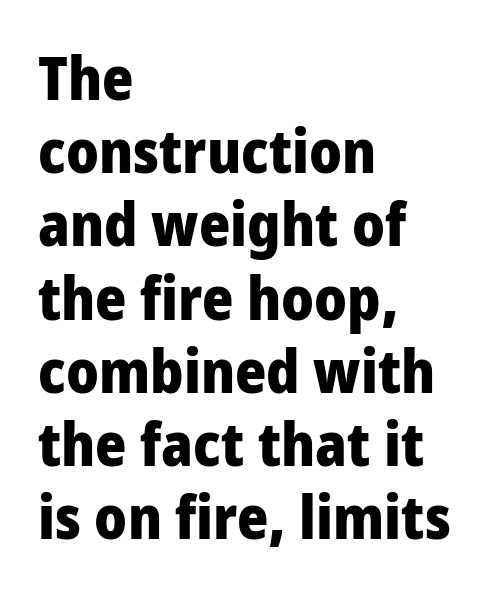
The image shows 60 px heavy, condensed sans-serif type, upright; set left-aligned, line spacing 1.22x, normal letter spacing, not underlined; low stroke contrast and a large x-height.
